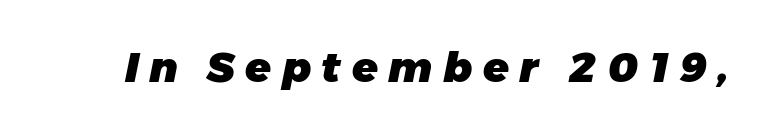
The image shows 42 px heavy type, italic (leaning right); set unusually wide letter spacing (+0.25 em), not underlined; low stroke contrast and a medium x-height.
